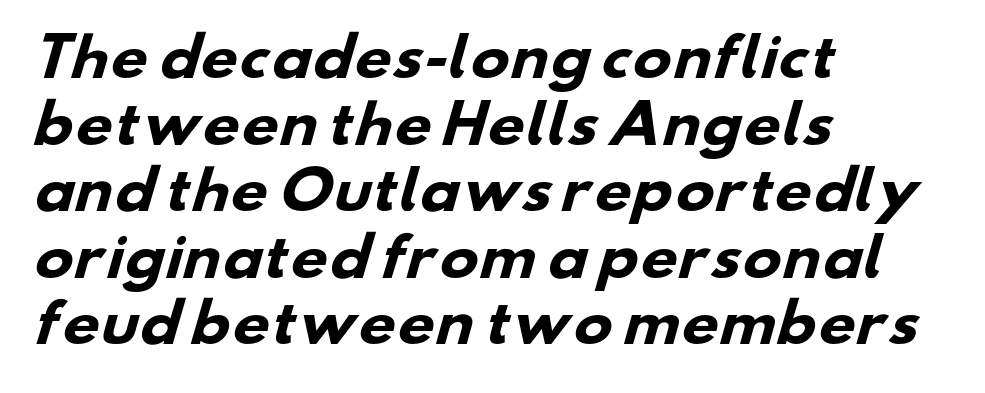
{"serif": "no", "bold": "yes", "weight": "heavy", "width": "wide", "stroke_contrast": "low", "x_height": "small", "monospaced": "no", "underline": "no", "align": "left", "line_spacing": "normal", "line_spacing_ratio": 1.28, "letter_spacing": "normal", "letter_spacing_em": 0.0, "glyph_px": 52}
